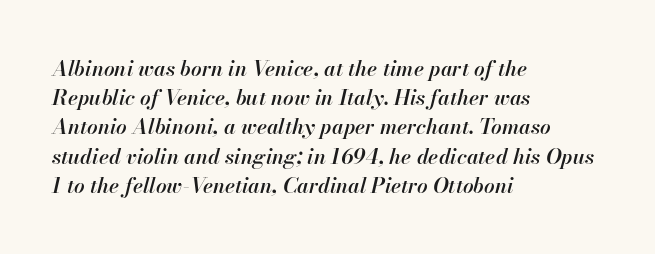
Evenly set lines give the paragraph a standard silhouette. Italic: yes, the glyphs are oblique. Short note: letters normally spaced. Letters rest on an invisible, unmarked baseline. Is the type bold? Partly — it's a semibold, heavier than regular but not fully bold. Line starts are locked; line ends wander.
